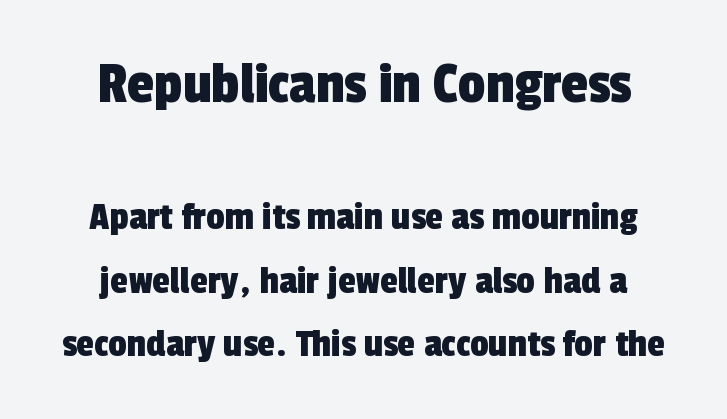
The space beneath each line is pristine and unruled. Caption: standard tracking, unaltered. You could not count columns in this text — the font is proportionally spaced. This sample uses a sans-serif face. How would I describe the line gaps? Plain and ordinary. Scale decreases going downward across the two blocks.
